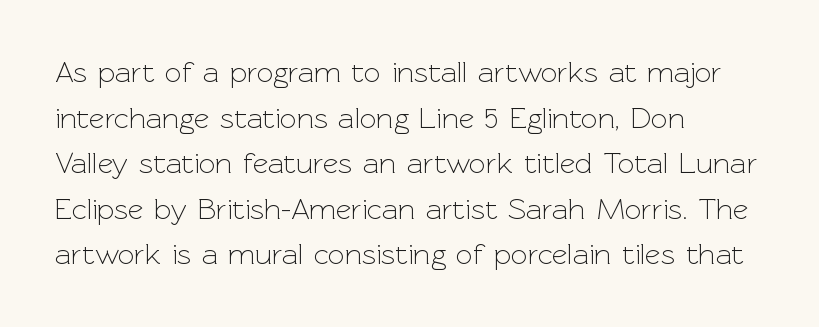
{"serif": "no", "italic": "no", "bold": "no", "weight": "light", "width": "normal", "x_height": "medium", "monospaced": "no", "underline": "no", "align": "left", "line_spacing": "normal", "line_spacing_ratio": 1.52, "letter_spacing": "normal", "letter_spacing_em": 0.0, "glyph_px": 30}
